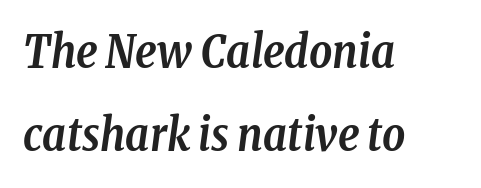
Q: Is the text bold? A: Yes.
Q: Is the text italic (slanted)? A: Yes, it leans right by about 8 degrees.
Q: Is the typeface a serif or a sans-serif typeface? A: Serif.
Q: Is the text underlined? A: No.
Q: How is the paragraph aligned? A: Left-aligned.
Q: Is the spacing between letters normal or unusually wide? A: Normal.
Q: Width (condensed, normal, or wide)? A: Condensed.
Q: Stroke contrast? A: Low.
Q: x-height? A: Medium.
Q: Monospaced? A: No.
